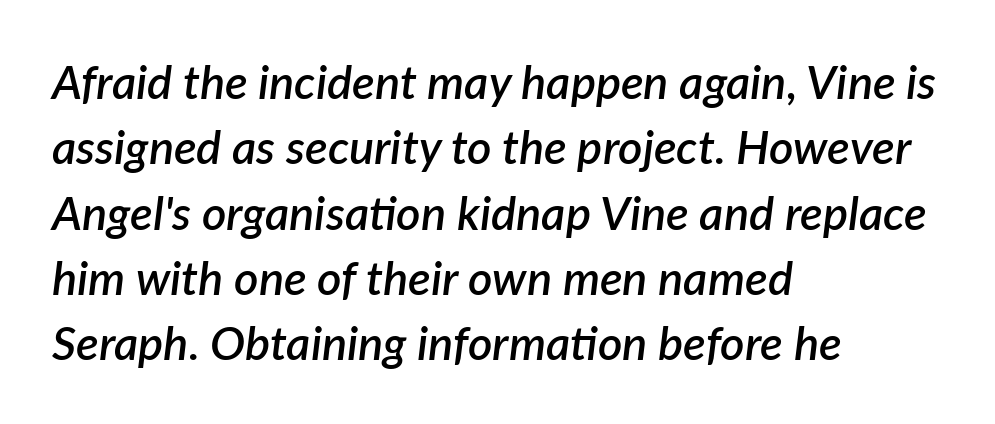
Q: Is the text bold? A: Semi-bold.
Q: Is the text italic (slanted)? A: Yes, it leans right by about 7 degrees.
Q: Is the text underlined? A: No.
Q: How is the paragraph aligned? A: Left-aligned.
Q: Is the spacing between letters normal or unusually wide? A: Normal.
Q: Is the spacing between lines tight, normal or loose? A: Normal.
Q: Width (condensed, normal, or wide)? A: Normal.
Q: Stroke contrast? A: Low.
Q: x-height? A: Medium.
Q: Monospaced? A: No.
